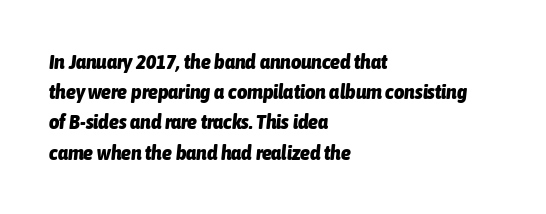
The image shows 20 px bold type, italic (leaning right); set left-aligned, normal line spacing (1.51x), normal letter spacing, not underlined.
